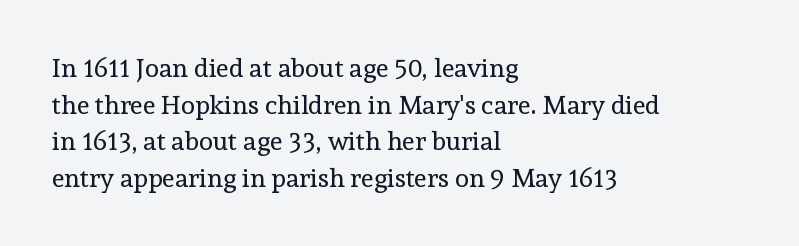
The image shows 26 px text type, upright; set left-aligned, normal line spacing (1.41x), normal letter spacing, not underlined.
